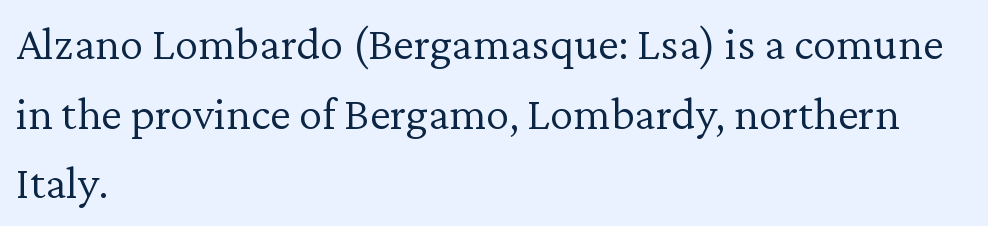
Letters rest on an invisible, unmarked baseline. This rendering leaves character spacing at its baseline value. No extra ink here — the face is not bold. Every row of glyphs begins at an identical x-position on the left. You can tell from the footed stems that serif type was used. Spacing verdict: proportional, widths tailored to each character.
